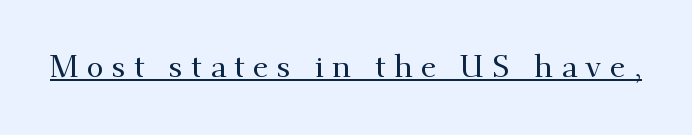
Q: Is the text italic (slanted)? A: No, it is upright.
Q: Is the typeface a serif or a sans-serif typeface? A: Serif.
Q: Is the text underlined? A: Yes.
Q: Is the spacing between letters normal or unusually wide? A: Unusually wide.
Q: Width (condensed, normal, or wide)? A: Normal.
Q: Stroke contrast? A: Medium.
Q: x-height? A: Small.
Q: Monospaced? A: No.
